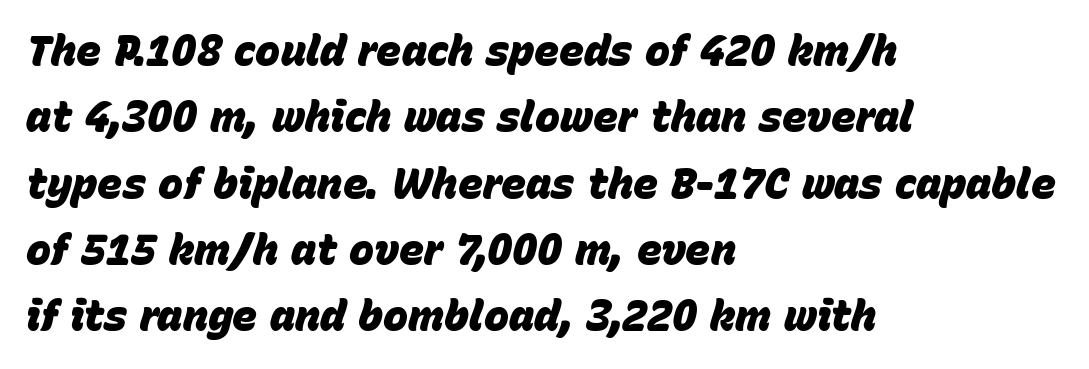
The image shows 42 px heavy type, italic (leaning right); set left-aligned, normal line spacing (1.58x), normal letter spacing, not underlined; low stroke contrast and a large x-height.
